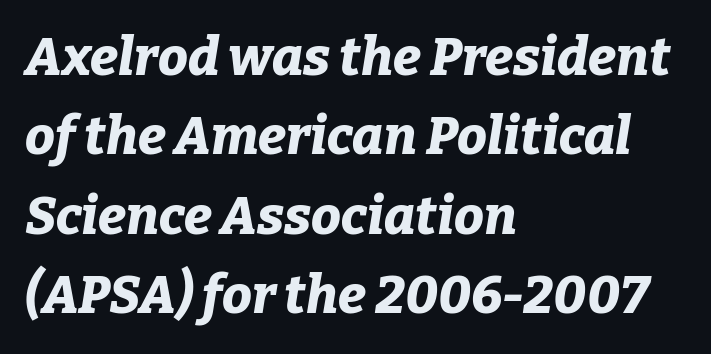
Q: Is the text bold? A: Yes.
Q: Is the text italic (slanted)? A: Yes, it leans right by about 9 degrees.
Q: Is the text underlined? A: No.
Q: How is the paragraph aligned? A: Left-aligned.
Q: Is the spacing between letters normal or unusually wide? A: Normal.
Q: Is the spacing between lines tight, normal or loose? A: Normal.
Q: Width (condensed, normal, or wide)? A: Normal.
Q: Stroke contrast? A: Low.
Q: x-height? A: Medium.
Q: Monospaced? A: No.
